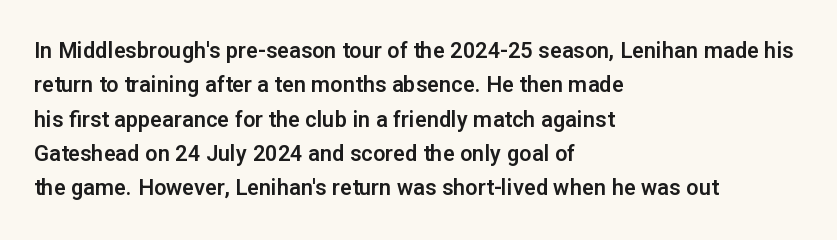
{"italic": "no", "underline": "no", "align": "left", "line_spacing": "normal", "line_spacing_ratio": 1.56, "letter_spacing": "normal", "letter_spacing_em": 0.0, "glyph_px": 22}
